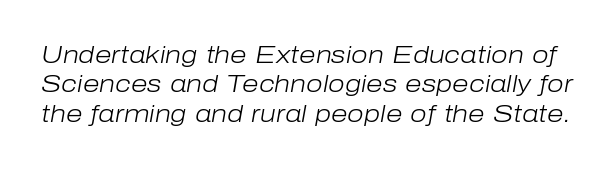
Slanted lettering throughout. Is the type heavy? It reads as light-to-regular instead. Each word holds together tightly as a unit, with standard inter-letter gaps. The zone under the glyphs is completely vacant.
